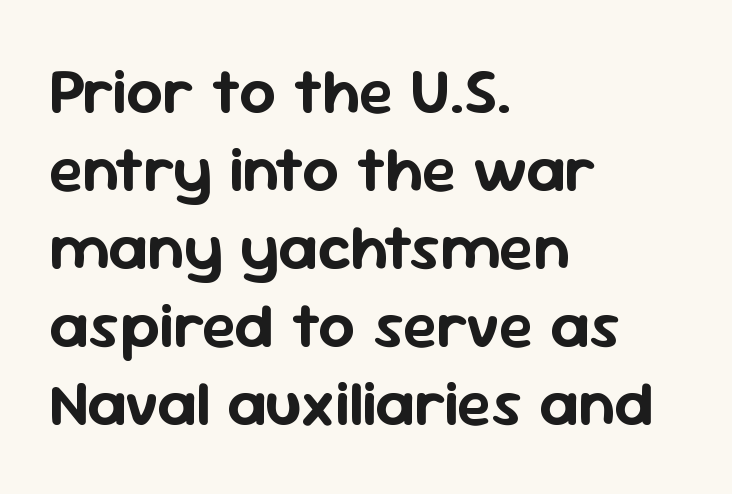
Q: Is the text italic (slanted)? A: No, it is upright.
Q: Is the typeface a serif or a sans-serif typeface? A: Sans-serif.
Q: Is the text underlined? A: No.
Q: How is the paragraph aligned? A: Left-aligned.
Q: Is the spacing between letters normal or unusually wide? A: Normal.
Q: Width (condensed, normal, or wide)? A: Normal.
Q: Stroke contrast? A: Low.
Q: x-height? A: Medium.
Q: Monospaced? A: No.
